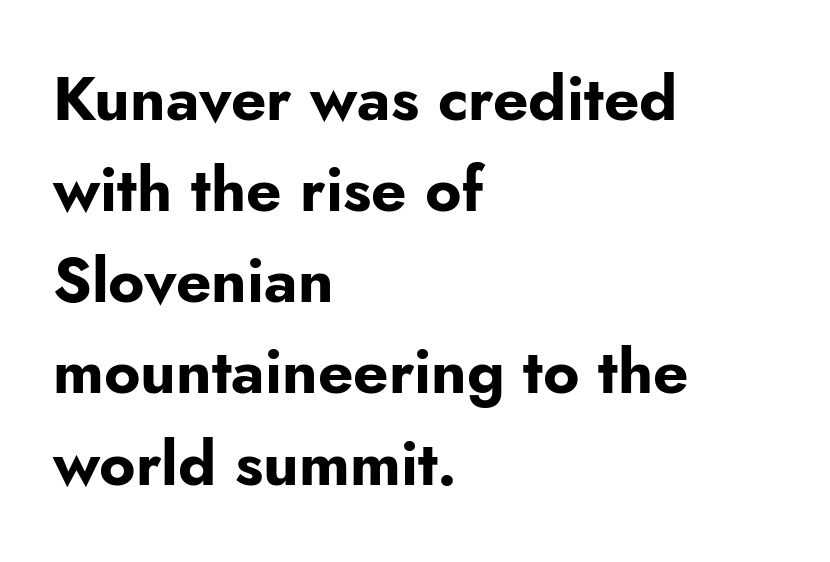
{"serif": "no", "italic": "no", "bold": "yes", "weight": "bold", "width": "normal", "stroke_contrast": "low", "x_height": "small", "monospaced": "no", "underline": "no", "align": "left", "line_spacing": "normal", "line_spacing_ratio": 1.47, "letter_spacing": "normal", "letter_spacing_em": 0.0, "glyph_px": 62}
